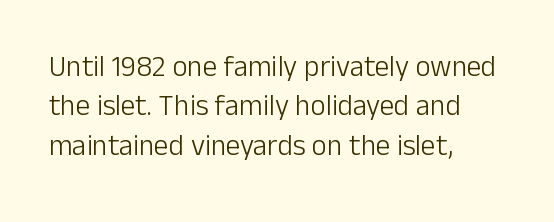
The image shows 29 px light sans-serif type, upright; set left-aligned, normal line spacing (1.36x), normal letter spacing, not underlined; low stroke contrast and a medium x-height.
